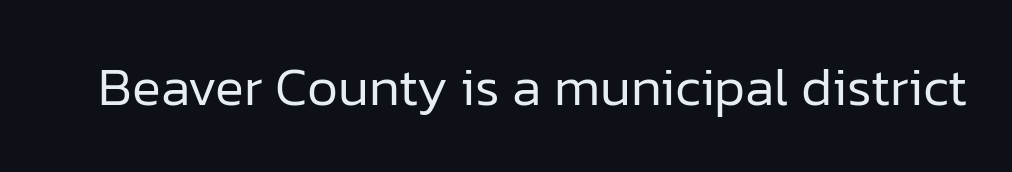
The image shows 54 px regular-weight sans-serif type, upright; set normal letter spacing, not underlined; low stroke contrast and a medium x-height.
